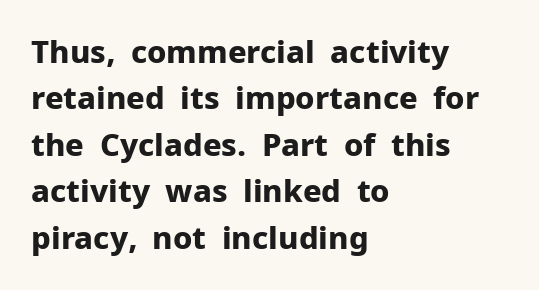
The image shows 31 px bold sans-serif type, upright; set left-aligned, normal line spacing (1.5x), normal letter spacing, not underlined; low stroke contrast and a medium x-height.
